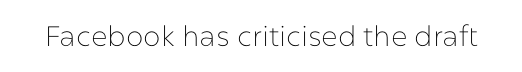
{"serif": "no", "italic": "no", "bold": "no", "weight": "thin", "width": "normal", "stroke_contrast": "low", "x_height": "medium", "monospaced": "no", "underline": "no", "letter_spacing": "normal", "letter_spacing_em": 0.0, "glyph_px": 28}
